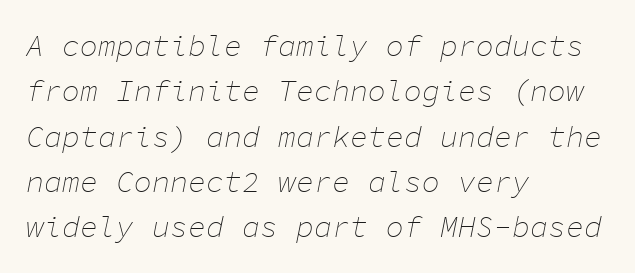
Unbolded letterforms with no extra heft. Left-aligned paragraph, ragged on the right. The space directly below the letters is spotless. Is the letter spacing exaggerated? No — it looks like the ordinary default.
